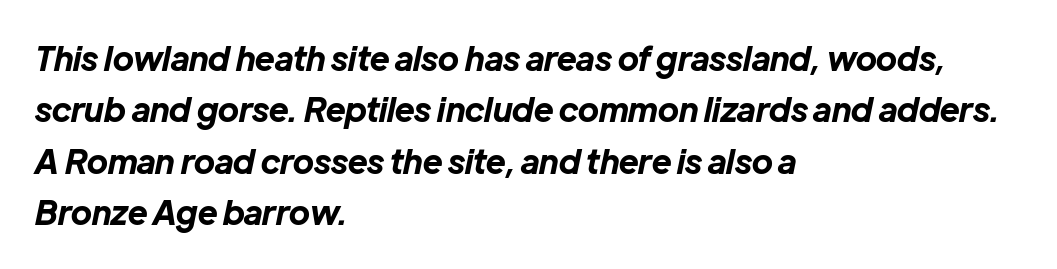
{"italic": "yes", "lean": "right", "slant_degrees": 12, "bold": "yes", "weight": "bold", "width": "normal", "stroke_contrast": "low", "x_height": "medium", "monospaced": "no", "underline": "no", "align": "left", "line_spacing": "normal", "line_spacing_ratio": 1.56, "letter_spacing": "normal", "letter_spacing_em": 0.0, "glyph_px": 33}
